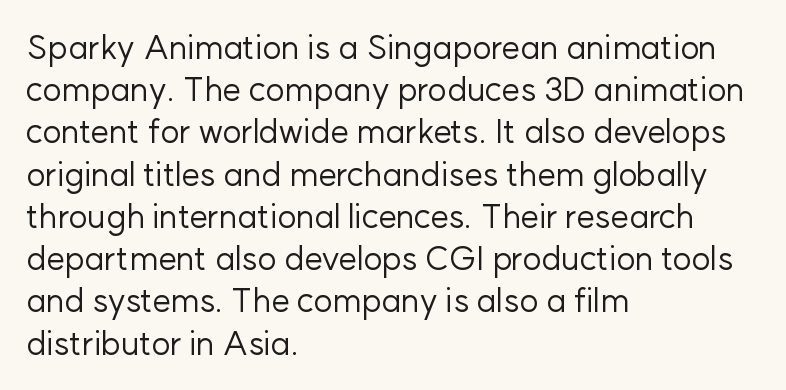
The image shows 33 px regular-weight sans-serif type, upright; set left-aligned, normal line spacing (1.28x), normal letter spacing, not underlined; low stroke contrast and a medium x-height.
